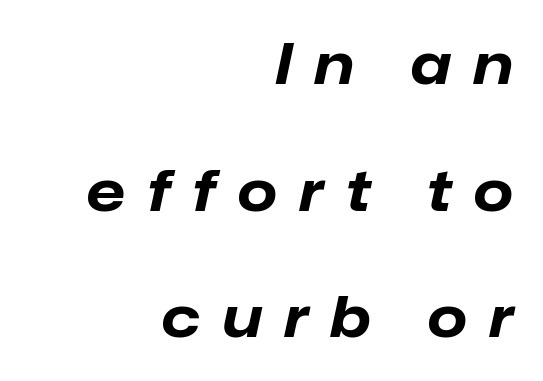
Q: Is the text bold? A: Yes.
Q: Is the text italic (slanted)? A: Yes, it leans right by about 12 degrees.
Q: Is the text underlined? A: No.
Q: How is the paragraph aligned? A: Right-aligned.
Q: Is the spacing between letters normal or unusually wide? A: Unusually wide.
Q: Is the spacing between lines tight, normal or loose? A: Loose.
Q: Width (condensed, normal, or wide)? A: Normal.
Q: Stroke contrast? A: Low.
Q: x-height? A: Medium.
Q: Monospaced? A: No.
